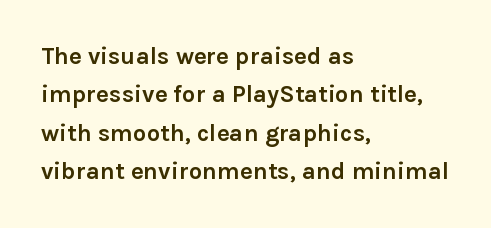
Q: Is the text bold? A: Yes.
Q: Is the text italic (slanted)? A: No, it is upright.
Q: Is the text underlined? A: No.
Q: How is the paragraph aligned? A: Left-aligned.
Q: Is the spacing between letters normal or unusually wide? A: Normal.
Q: Is the spacing between lines tight, normal or loose? A: Normal.
